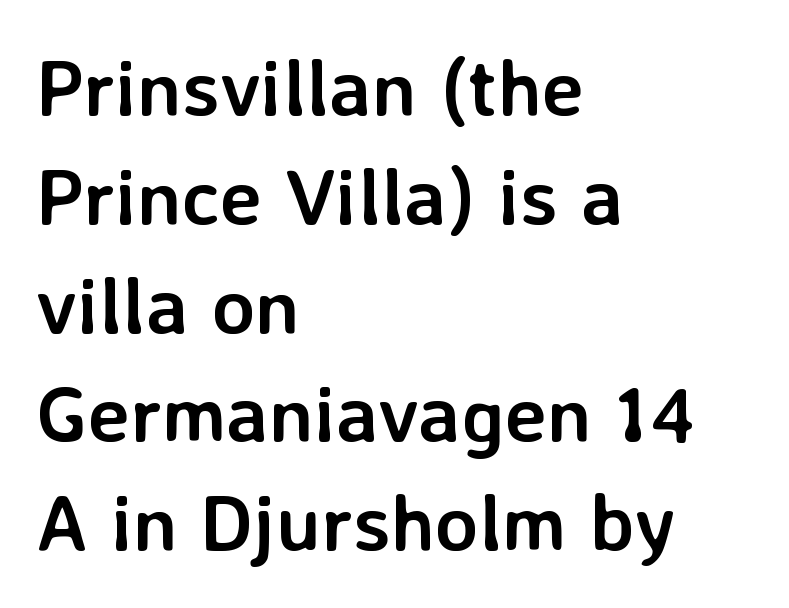
Q: Is the text bold? A: Yes.
Q: Is the text italic (slanted)? A: No, it is upright.
Q: Is the typeface a serif or a sans-serif typeface? A: Sans-serif.
Q: Is the text underlined? A: No.
Q: How is the paragraph aligned? A: Left-aligned.
Q: Is the spacing between letters normal or unusually wide? A: Normal.
Q: Is the spacing between lines tight, normal or loose? A: Normal.
Q: Width (condensed, normal, or wide)? A: Normal.
Q: Stroke contrast? A: Low.
Q: x-height? A: Medium.
Q: Monospaced? A: No.
